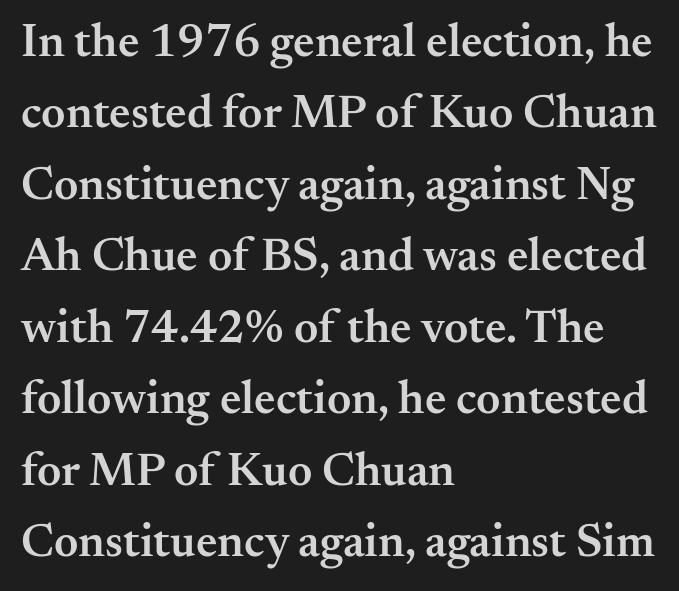
The letters carry serifs — small finishing strokes at the ends of their stems. Tall strokes in this sample are plumb rather than angled. The paragraph has a hard left edge and a soft right edge. The passage shown stacks its lines at a standard gap.
